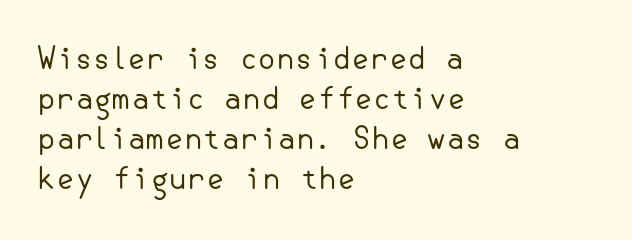
Q: Is the text bold? A: No.
Q: Is the text italic (slanted)? A: No, it is upright.
Q: Is the typeface a serif or a sans-serif typeface? A: Sans-serif.
Q: Is the text underlined? A: No.
Q: How is the paragraph aligned? A: Left-aligned.
Q: Is the spacing between letters normal or unusually wide? A: Normal.
Q: Is the spacing between lines tight, normal or loose? A: Normal.
Q: Width (condensed, normal, or wide)? A: Normal.
Q: Stroke contrast? A: Low.
Q: x-height? A: Small.
